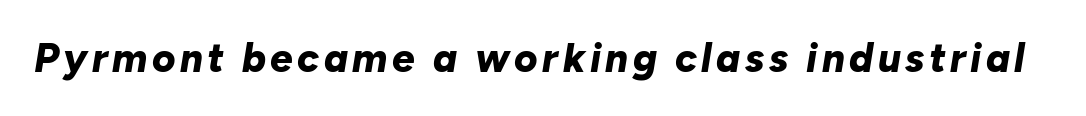
Q: Is the text bold? A: Yes.
Q: Is the text italic (slanted)? A: Yes, it leans right by about 10 degrees.
Q: Is the text underlined? A: No.
Q: Width (condensed, normal, or wide)? A: Normal.
Q: Stroke contrast? A: Low.
Q: x-height? A: Medium.
Q: Monospaced? A: No.
